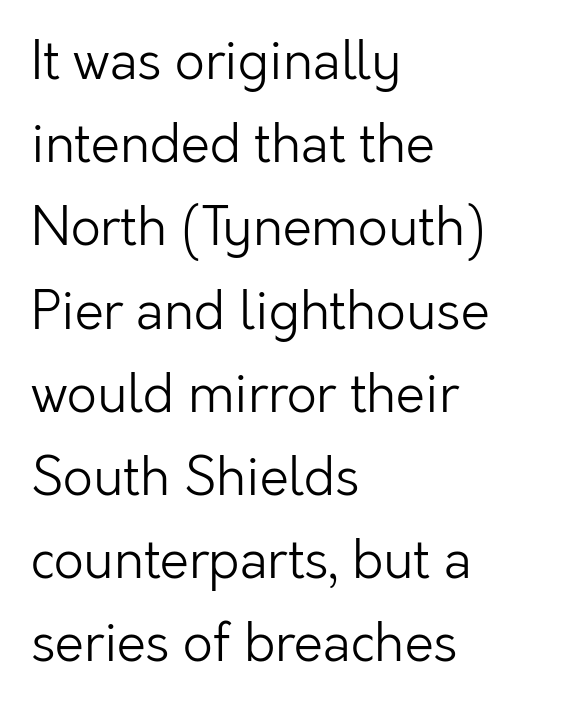
{"serif": "no", "italic": "no", "bold": "no", "weight": "light", "width": "normal", "stroke_contrast": "low", "x_height": "medium", "monospaced": "no", "underline": "no", "align": "left", "line_spacing": "normal", "line_spacing_ratio": 1.6, "letter_spacing": "normal", "letter_spacing_em": 0.0, "glyph_px": 52}
